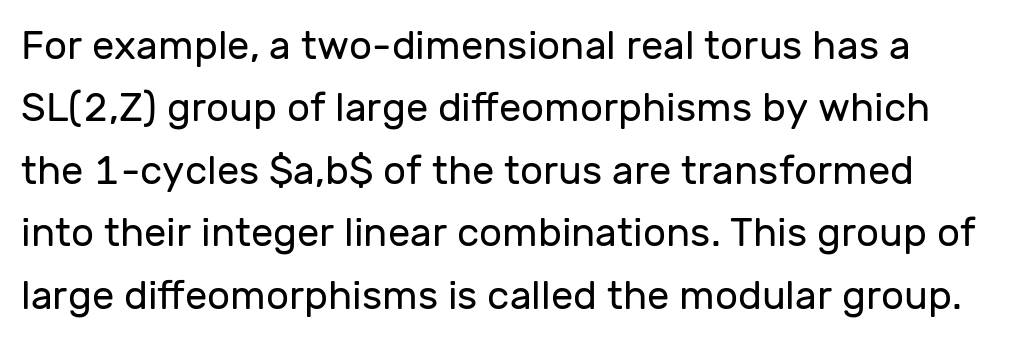
Nobody drew a line under any word here. Think of a printed novel: that variable character pitch is what you see here. Every character sits straight up, as roman type does. I'd call this a sans setting — the letters go barefoot. Bold? No — there's no thickening of the strokes. Rows of type keep a routine distance in the vertical direction.
